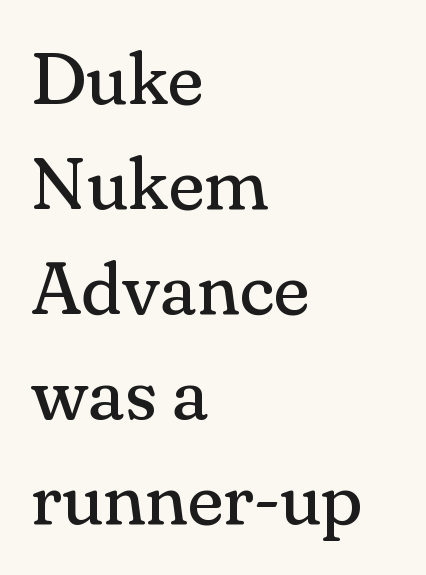
A quiet, ordinary-to-light weight characterises the typeface. The tracking reads as untouched default to a designer's eye. A typesetter would call this proportional, since set widths differ per character. The text was rendered using a seriffed face with decorative stroke endings. Regular leading.
